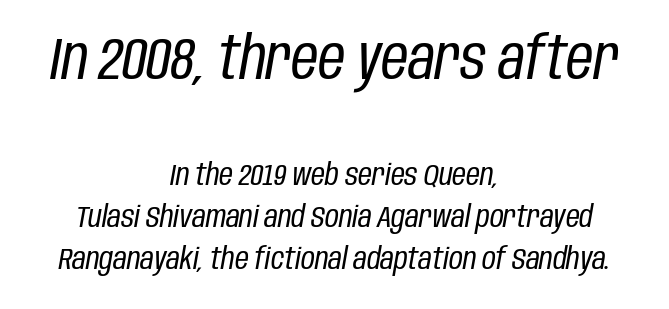
The compositor balanced each line on the midline. Characters are canted at an angle relative to the baseline's perpendicular. Note the varied advance widths — an 'i' is clearly narrower than an 'm'. Is the letter spacing exaggerated? No — it looks like the ordinary default. Rule under the text: the space is simply empty.
